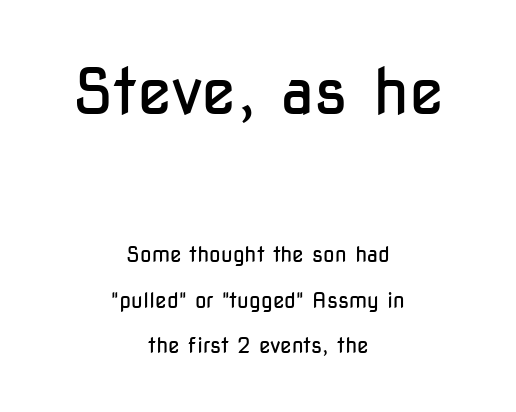
Q: Is the text bold? A: No.
Q: Is the text italic (slanted)? A: No, it is upright.
Q: Is the typeface a serif or a sans-serif typeface? A: Sans-serif.
Q: Is the text underlined? A: No.
Q: How is the paragraph aligned? A: Centered.
Q: Is the spacing between letters normal or unusually wide? A: Normal.
Q: Is the spacing between lines tight, normal or loose? A: Loose.
Q: Which block of text is set in a larger size, the first (top) or the second (bottom)? A: The first (top) one.
Q: Width (condensed, normal, or wide)? A: Condensed.
Q: Stroke contrast? A: Low.
Q: x-height? A: Medium.
Q: Monospaced? A: No.
